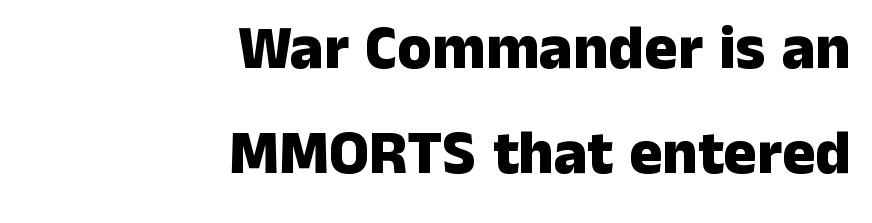
{"serif": "no", "italic": "no", "bold": "yes", "weight": "heavy", "width": "normal", "stroke_contrast": "low", "x_height": "medium", "monospaced": "no", "underline": "no", "align": "right", "line_spacing": "normal", "line_spacing_ratio": 1.7, "letter_spacing": "normal", "letter_spacing_em": 0.0, "glyph_px": 62}
